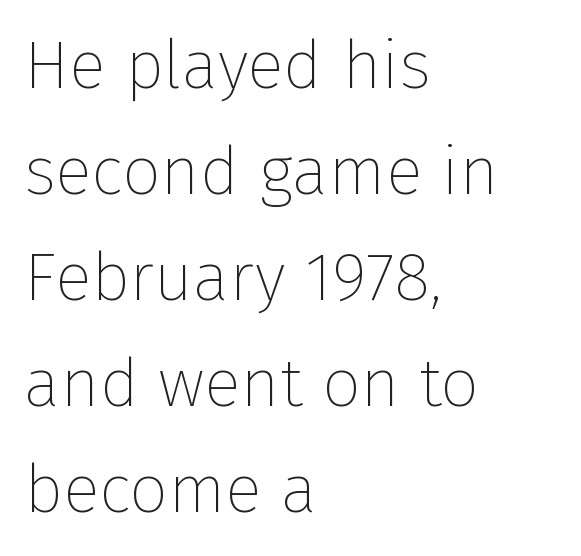
The image shows 68 px thin sans-serif type, upright; set left-aligned, normal line spacing (1.56x), normal letter spacing, not underlined; low stroke contrast and a medium x-height.
